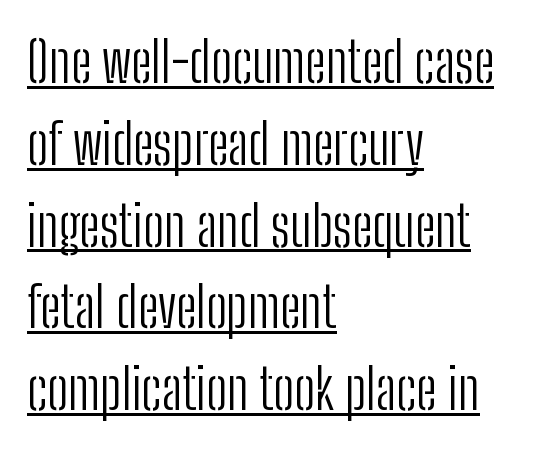
{"serif": "no", "italic": "no", "bold": "no", "weight": "light", "width": "condensed", "stroke_contrast": "low", "x_height": "medium", "monospaced": "no", "underline": "yes", "align": "left", "line_spacing": "normal", "line_spacing_ratio": 1.46, "letter_spacing": "normal", "letter_spacing_em": 0.0, "glyph_px": 56}
